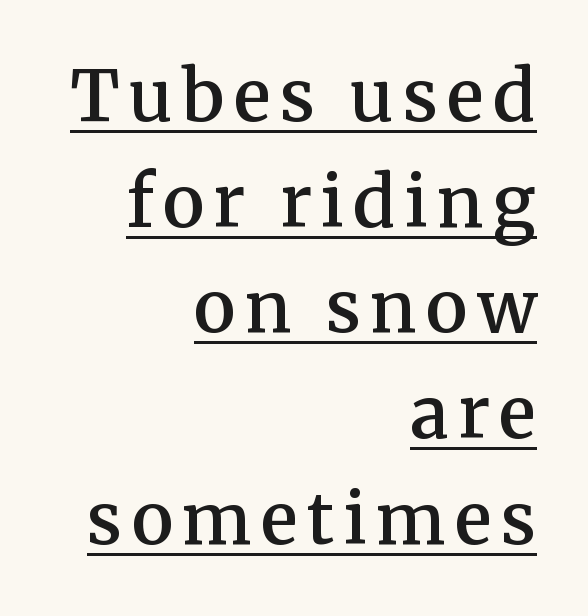
Somebody hit Ctrl+U on this one — the words are underlined. Which margin do the lines hug? The right one — the left edge is uneven. Are there feet on the stems? There are — it's a serif. The specimen reads as upright at a glance. Every letter is mildly thick-stroked: semibold rather than bold. This sample keeps an unexceptional amount of space between lines.
